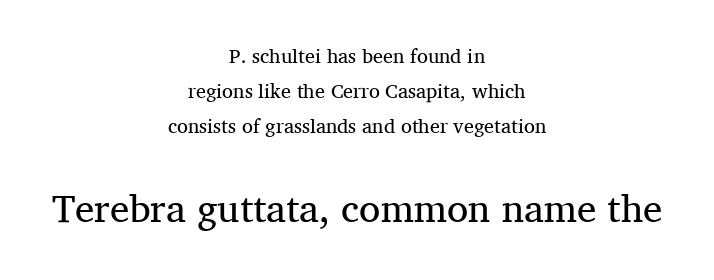
Typeset on center — no edge is straight. Varying glyph widths throughout — classic text-font behaviour. Look at the glyph heights: the lower group is clearly the bigger setting. The gap between lines stays unmarked. When letters stand straight like this, we call the style roman or upright. A light-to-regular cut is what we see here.
